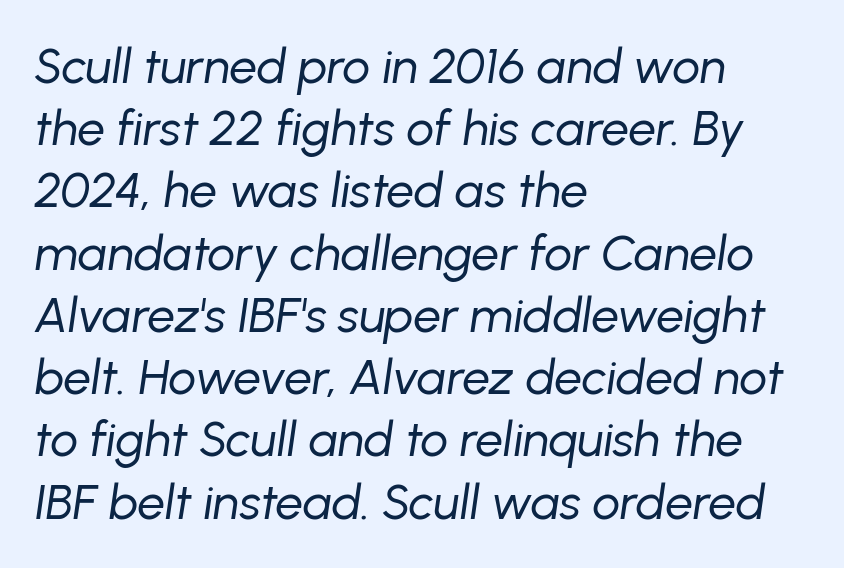
Horizontally, the lines are justified to the leading edge only. Honestly, the letter spacing is just normal — you wouldn't notice it. This is oblique type, the kind used for emphasis or titles. Words float on clear page, feet unadorned.
